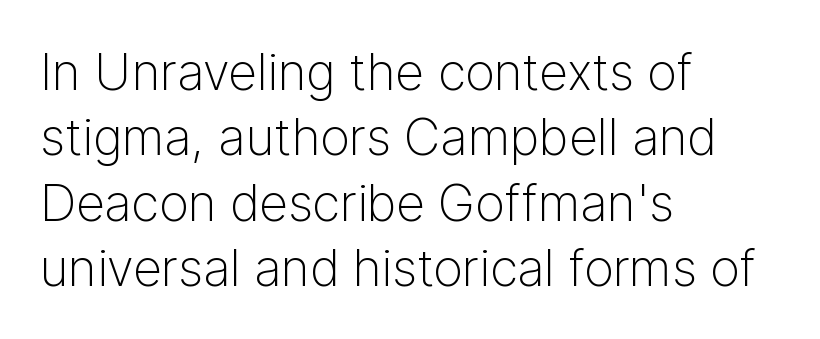
{"serif": "no", "italic": "no", "bold": "no", "weight": "light", "width": "normal", "stroke_contrast": "low", "x_height": "medium", "monospaced": "no", "underline": "no", "align": "left", "line_spacing": "normal", "line_spacing_ratio": 1.28, "letter_spacing": "normal", "letter_spacing_em": 0.0, "glyph_px": 51}
